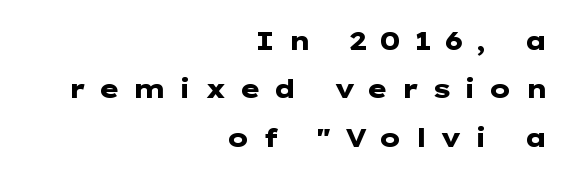
A clean baseline with only descenders dipping below it. The lettering stays uniformly vertical, giving the passage a roman look. The typesetting leans heavy: a genuine bold. Alignment: flush right.
